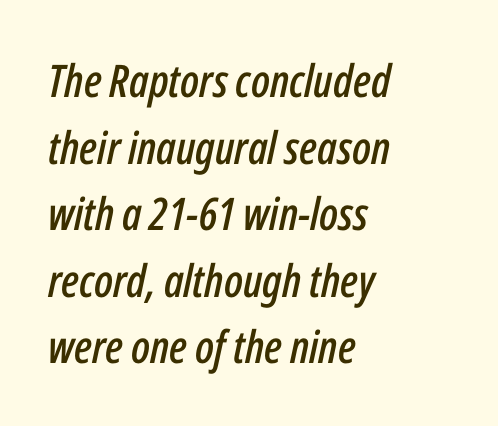
Q: Is the text italic (slanted)? A: Yes, it leans right by about 12 degrees.
Q: Is the text underlined? A: No.
Q: How is the paragraph aligned? A: Left-aligned.
Q: Is the spacing between letters normal or unusually wide? A: Normal.
Q: Is the spacing between lines tight, normal or loose? A: Normal.
Q: Width (condensed, normal, or wide)? A: Condensed.
Q: Stroke contrast? A: Low.
Q: x-height? A: Medium.
Q: Monospaced? A: No.
